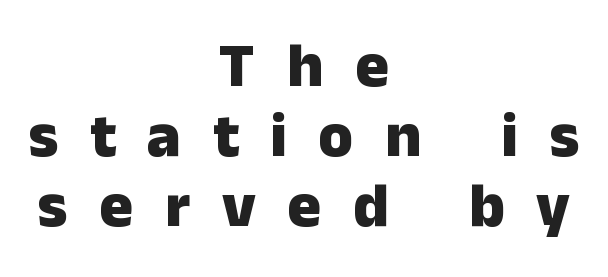
Q: Is the text bold? A: Yes.
Q: Is the text italic (slanted)? A: No, it is upright.
Q: Is the typeface a serif or a sans-serif typeface? A: Sans-serif.
Q: Is the text underlined? A: No.
Q: How is the paragraph aligned? A: Centered.
Q: Is the spacing between letters normal or unusually wide? A: Unusually wide.
Q: Is the spacing between lines tight, normal or loose? A: Tight.
Q: Width (condensed, normal, or wide)? A: Normal.
Q: Stroke contrast? A: Low.
Q: x-height? A: Medium.
Q: Monospaced? A: No.
